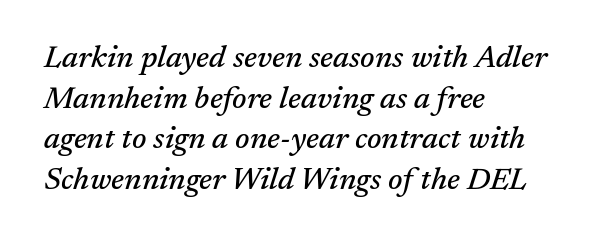
Q: Is the text italic (slanted)? A: Yes, it leans right by about 17 degrees.
Q: Is the typeface a serif or a sans-serif typeface? A: Serif.
Q: Is the text underlined? A: No.
Q: How is the paragraph aligned? A: Left-aligned.
Q: Is the spacing between letters normal or unusually wide? A: Normal.
Q: Is the spacing between lines tight, normal or loose? A: Normal.
Q: Width (condensed, normal, or wide)? A: Normal.
Q: Stroke contrast? A: Medium.
Q: x-height? A: Medium.
Q: Monospaced? A: No.
